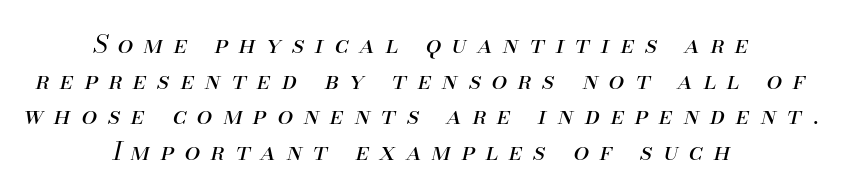
{"italic": "yes", "lean": "right", "slant_degrees": 13, "bold": "no", "underline": "no", "align": "center", "line_spacing": "normal", "line_spacing_ratio": 1.43, "letter_spacing": "wide", "letter_spacing_em": 0.43, "glyph_px": 25}
